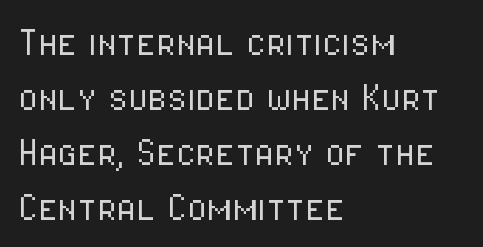
{"serif": "no", "italic": "no", "bold": "no", "weight": "light", "width": "condensed", "stroke_contrast": "low", "x_height": "medium", "monospaced": "no", "underline": "no", "align": "left", "line_spacing_ratio": 1.22, "letter_spacing": "normal", "letter_spacing_em": 0.0, "glyph_px": 45}
